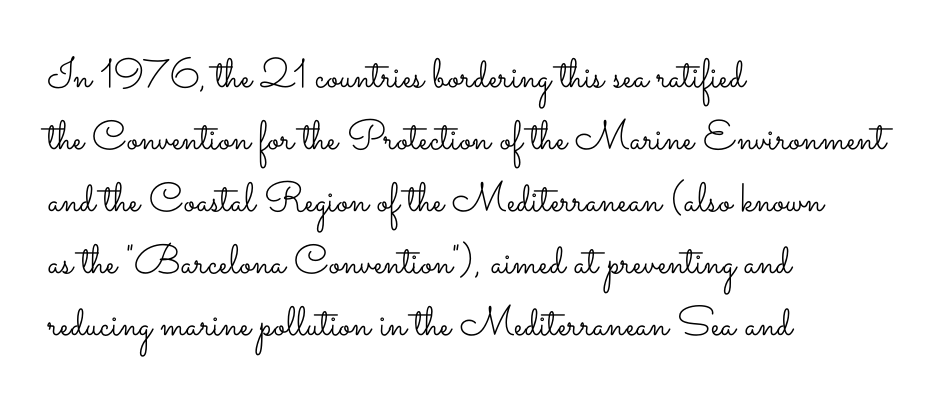
{"bold": "no", "weight": "light", "width": "wide", "stroke_contrast": "low", "x_height": "small", "monospaced": "no", "underline": "no", "align": "left", "line_spacing": "normal", "line_spacing_ratio": 1.51, "letter_spacing": "normal", "letter_spacing_em": 0.0, "glyph_px": 41}
